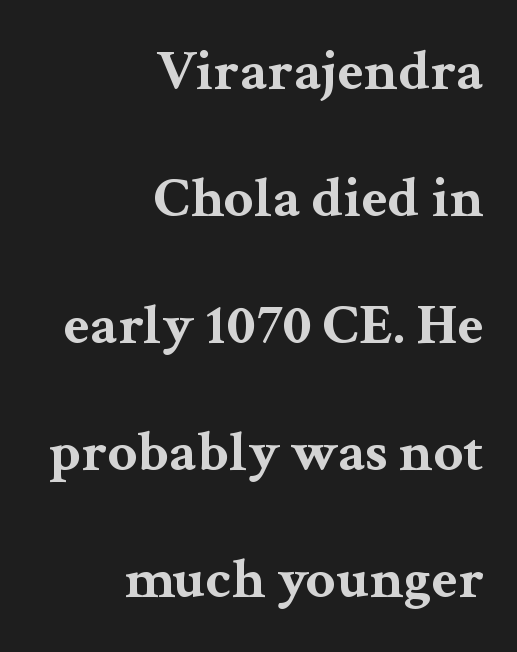
Set as a true bold cut, around the 700 mark. This rendering leaves character spacing at its baseline value. Posture: vertical. Check the space under the baseline: it is left empty. These lines are set flush right with a ragged left edge. One glance says open: line gaps are wider than usual.
